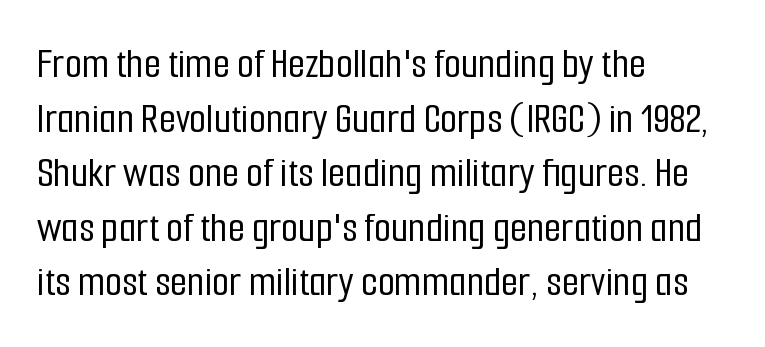
You can tell from the bare stems that sans-serif type was used. Visually the block forms a straight wall on the left and a jagged coastline on the right. Posture: vertical. The letters advance in unequal steps, a hallmark of proportional type. Quick note: underline off.
